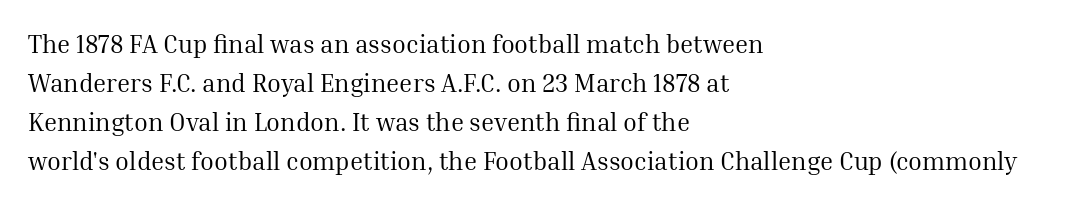
The image shows 25 px text type, upright; set left-aligned, normal line spacing (1.56x), normal letter spacing, not underlined.
